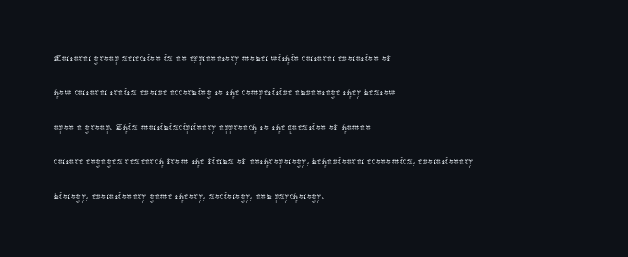
The image shows 25 px text type, upright; set left-aligned, normal line spacing (1.38x), normal letter spacing, not underlined.
